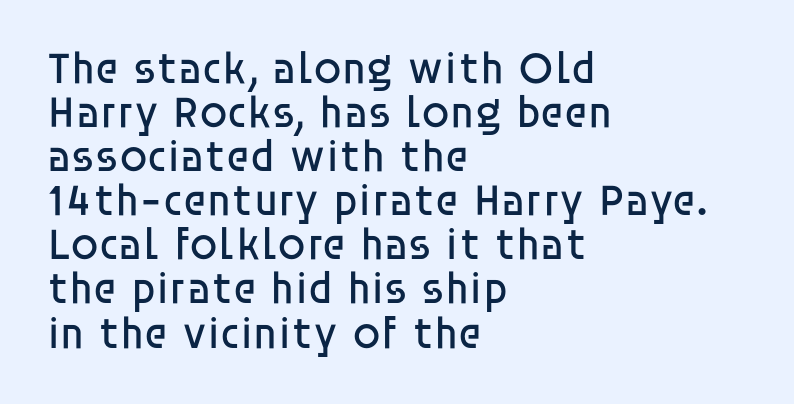
{"serif": "no", "italic": "no", "bold": "no", "weight": "regular", "width": "normal", "stroke_contrast": "low", "x_height": "large", "monospaced": "no", "underline": "no", "align": "left", "line_spacing": "tight", "line_spacing_ratio": 0.98, "letter_spacing": "normal", "letter_spacing_em": 0.0, "glyph_px": 45}
